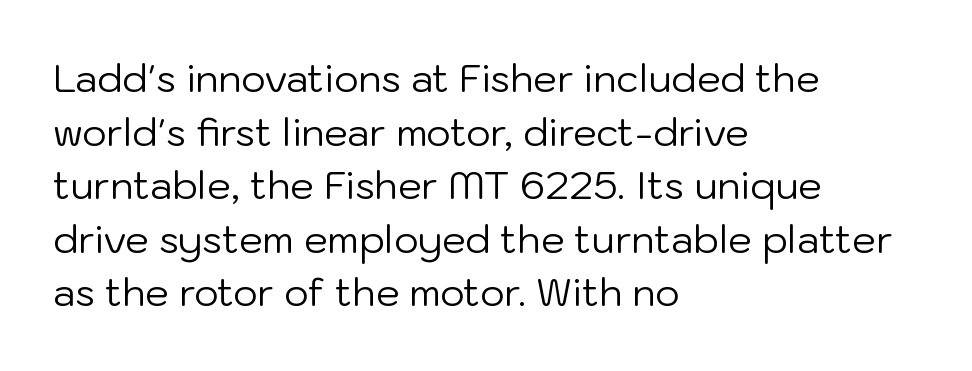
Q: Is the text bold? A: No.
Q: Is the text italic (slanted)? A: No, it is upright.
Q: Is the typeface a serif or a sans-serif typeface? A: Sans-serif.
Q: Is the text underlined? A: No.
Q: How is the paragraph aligned? A: Left-aligned.
Q: Is the spacing between letters normal or unusually wide? A: Normal.
Q: Is the spacing between lines tight, normal or loose? A: Normal.
Q: Width (condensed, normal, or wide)? A: Normal.
Q: Stroke contrast? A: Low.
Q: x-height? A: Medium.
Q: Monospaced? A: No.
